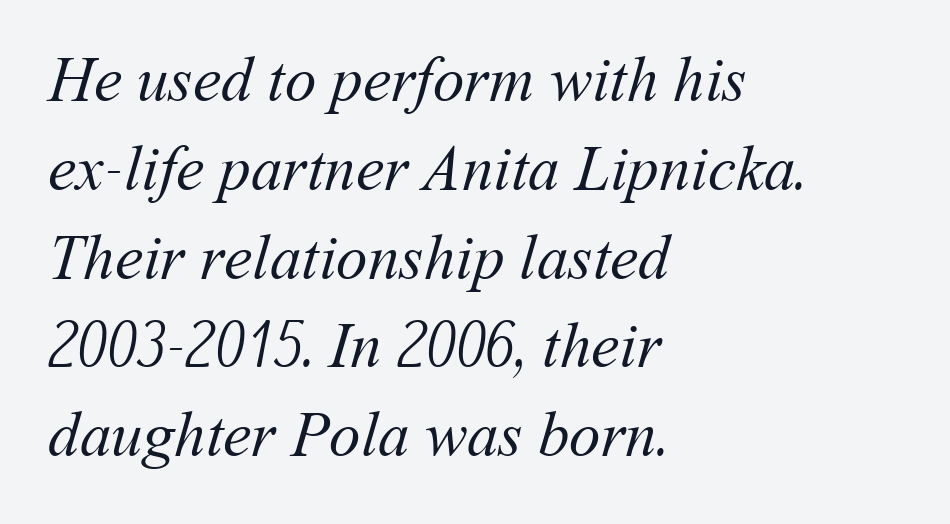
The image shows 63 px regular-weight type; set left-aligned, normal line spacing (1.41x), normal letter spacing, not underlined; medium stroke contrast and a medium x-height.
